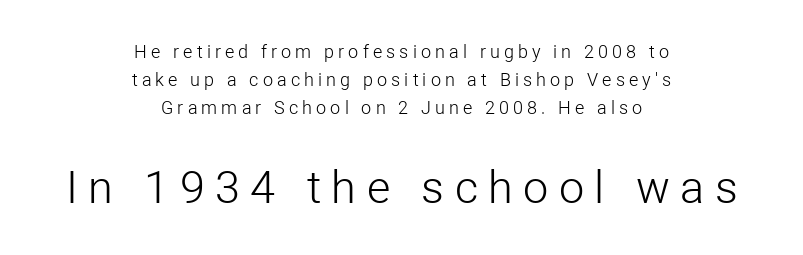
The image shows 45 px light sans-serif type, upright; set centered, normal line spacing (1.55x), unusually wide letter spacing (+0.23 em), not underlined; the second (bottom) block is 2.5x larger; low stroke contrast and a medium x-height.
